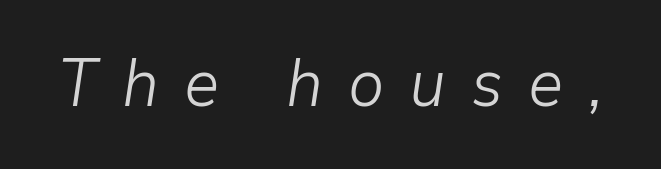
Q: Is the text bold? A: No.
Q: Is the text italic (slanted)? A: Yes, it leans right by about 9 degrees.
Q: Is the text underlined? A: No.
Q: Is the spacing between letters normal or unusually wide? A: Unusually wide.
Q: Width (condensed, normal, or wide)? A: Normal.
Q: Stroke contrast? A: Low.
Q: x-height? A: Medium.
Q: Monospaced? A: No.
